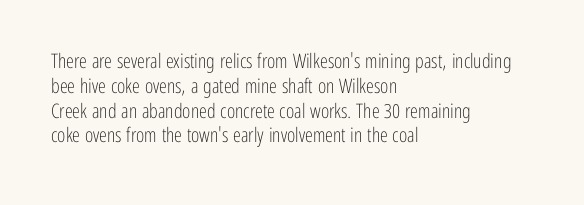
The image shows 20 px text type, upright; set left-aligned, line spacing 1.24x, normal letter spacing, not underlined.
